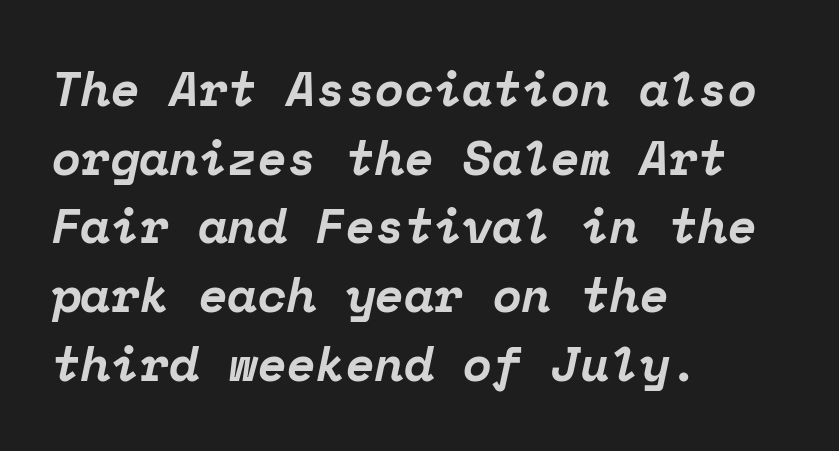
{"serif": "yes", "italic": "yes", "lean": "right", "slant_degrees": 12, "bold": "yes", "weight": "bold", "width": "normal", "stroke_contrast": "low", "x_height": "medium", "monospaced": "yes", "underline": "no", "align": "left", "line_spacing": "normal", "line_spacing_ratio": 1.43, "letter_spacing": "normal", "letter_spacing_em": 0.0, "glyph_px": 48}
